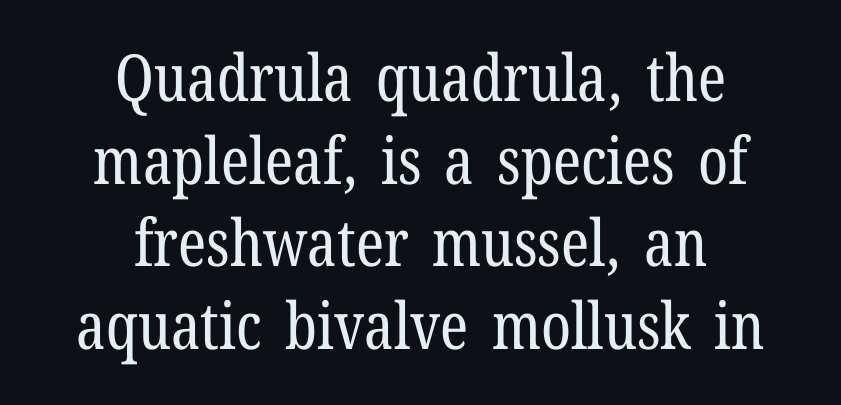
Quick note: underline off. This rendering uses center alignment, leaving both contours irregular but symmetric. A normal amount of white space separates one row of letters from the next. Observe the serifs anchoring each vertical stroke in this sample. Here the glyphs are tracked normally, forming tight word shapes. You could not count columns in this text — the font is proportionally spaced.
